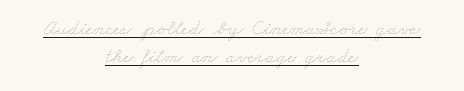
The image shows 21 px text type; set centered, normal line spacing (1.35x), normal letter spacing, underlined.
